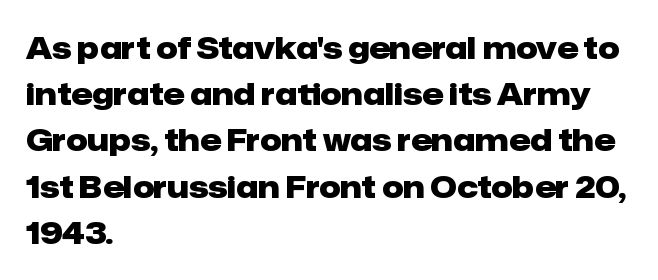
Q: Is the text bold? A: Yes.
Q: Is the text italic (slanted)? A: No, it is upright.
Q: Is the typeface a serif or a sans-serif typeface? A: Sans-serif.
Q: Is the text underlined? A: No.
Q: How is the paragraph aligned? A: Left-aligned.
Q: Is the spacing between letters normal or unusually wide? A: Normal.
Q: Is the spacing between lines tight, normal or loose? A: Normal.
Q: Width (condensed, normal, or wide)? A: Normal.
Q: Stroke contrast? A: Low.
Q: x-height? A: Medium.
Q: Monospaced? A: No.
